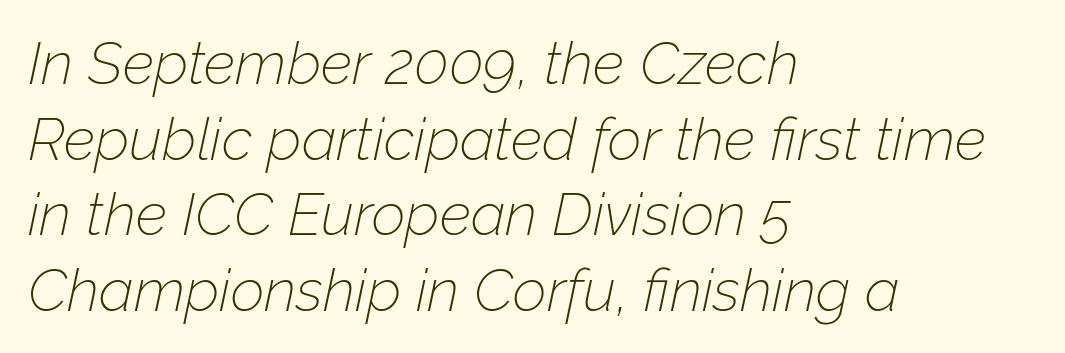
The image shows 59 px thin type, italic (leaning right); set left-aligned, normal line spacing (1.28x), normal letter spacing, not underlined; low stroke contrast and a medium x-height.
